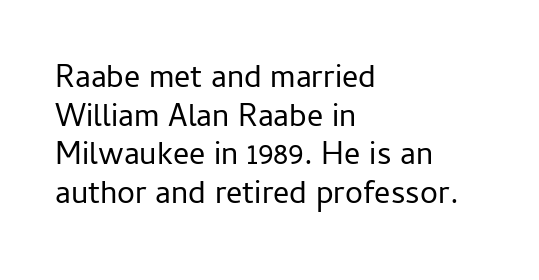
The image shows 32 px regular-weight sans-serif type, upright; set left-aligned, line spacing 1.21x, normal letter spacing, not underlined; low stroke contrast and a medium x-height.
